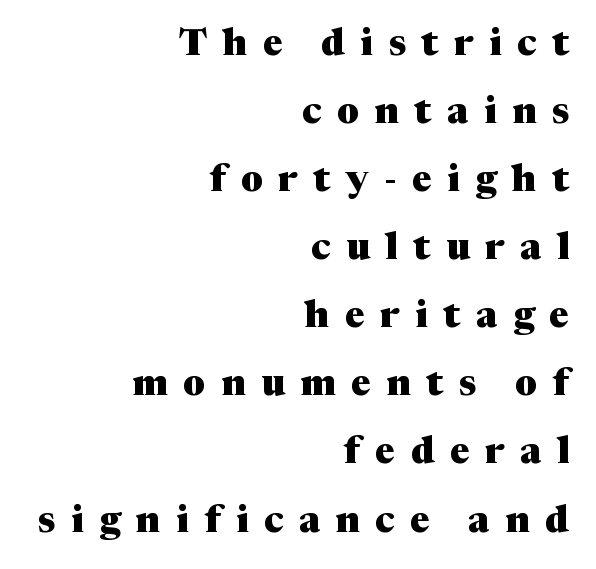
Q: Is the text bold? A: Yes.
Q: Is the text italic (slanted)? A: No, it is upright.
Q: Is the typeface a serif or a sans-serif typeface? A: Serif.
Q: Is the text underlined? A: No.
Q: How is the paragraph aligned? A: Right-aligned.
Q: Is the spacing between letters normal or unusually wide? A: Unusually wide.
Q: Width (condensed, normal, or wide)? A: Normal.
Q: Stroke contrast? A: Medium.
Q: x-height? A: Medium.
Q: Monospaced? A: No.
